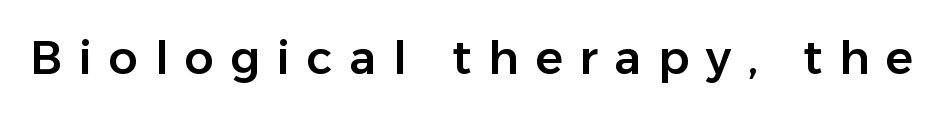
The image shows 46 px sans-serif type, upright; set unusually wide letter spacing (+0.36 em), not underlined; low stroke contrast and a medium x-height.
